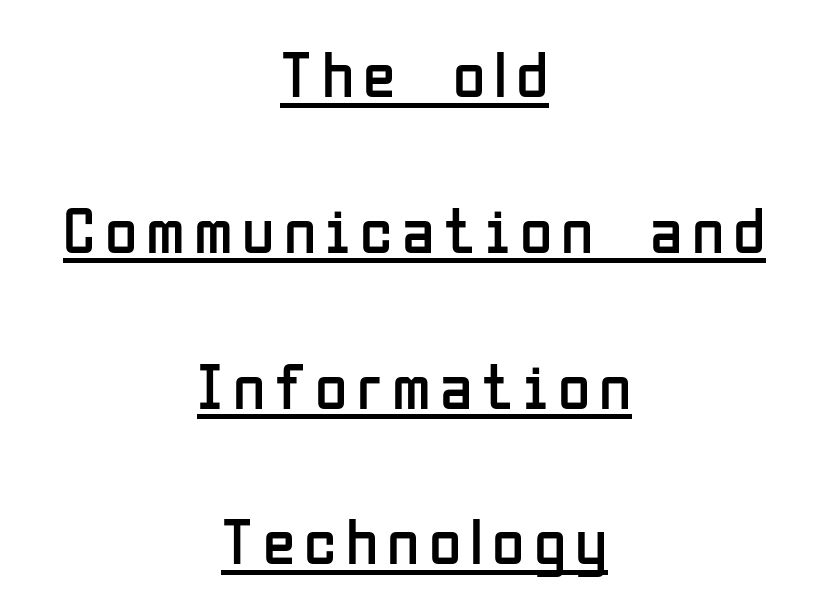
{"serif": "no", "italic": "no", "bold": "no", "weight": "regular", "width": "condensed", "stroke_contrast": "low", "x_height": "medium", "monospaced": "no", "underline": "yes", "align": "center", "line_spacing": "loose", "line_spacing_ratio": 2.36, "glyph_px": 66}
